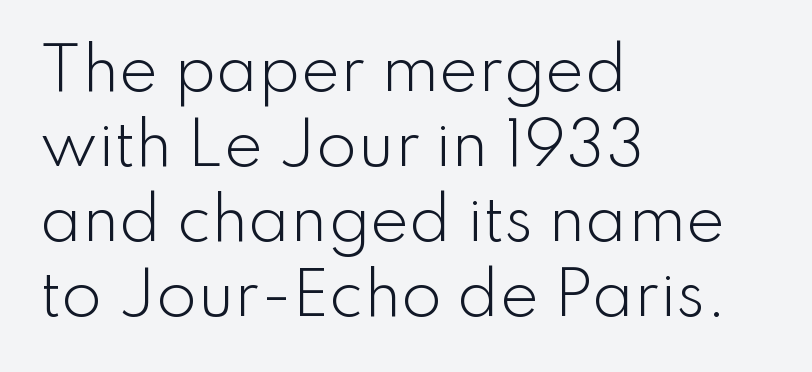
The image shows 59 px light sans-serif type, upright; set left-aligned, normal line spacing (1.27x), normal letter spacing, not underlined; low stroke contrast and a small x-height.
